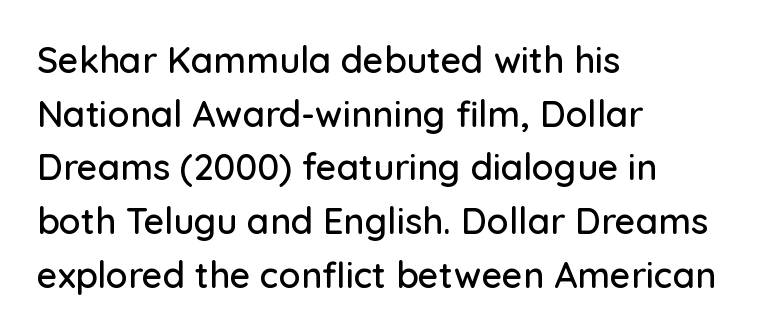
{"serif": "no", "italic": "no", "width": "normal", "stroke_contrast": "low", "x_height": "medium", "monospaced": "no", "underline": "no", "align": "left", "line_spacing": "normal", "line_spacing_ratio": 1.49, "letter_spacing": "normal", "letter_spacing_em": 0.0, "glyph_px": 36}
